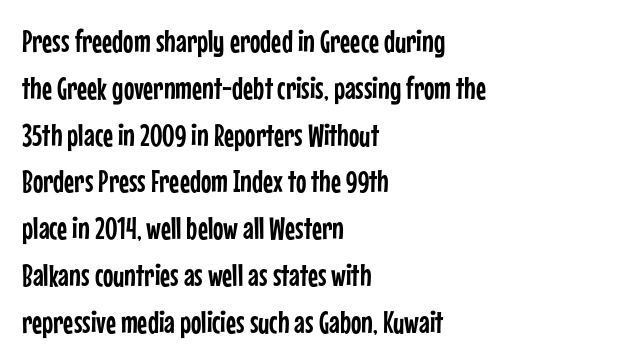
{"serif": "no", "italic": "no", "width": "condensed", "stroke_contrast": "low", "x_height": "medium", "monospaced": "no", "underline": "no", "align": "left", "line_spacing": "normal", "line_spacing_ratio": 1.51, "letter_spacing": "normal", "letter_spacing_em": 0.0, "glyph_px": 31}
